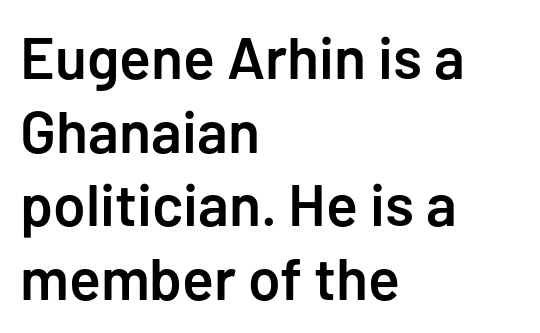
Q: Is the text bold? A: Semi-bold.
Q: Is the text italic (slanted)? A: No, it is upright.
Q: Is the typeface a serif or a sans-serif typeface? A: Sans-serif.
Q: Is the text underlined? A: No.
Q: How is the paragraph aligned? A: Left-aligned.
Q: Is the spacing between letters normal or unusually wide? A: Normal.
Q: Is the spacing between lines tight, normal or loose? A: Normal.
Q: Width (condensed, normal, or wide)? A: Normal.
Q: Stroke contrast? A: Low.
Q: x-height? A: Medium.
Q: Monospaced? A: No.
